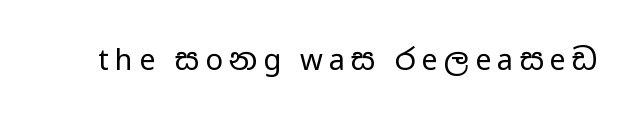
Q: Is the text bold? A: No.
Q: Is the text italic (slanted)? A: No, it is upright.
Q: Is the typeface a serif or a sans-serif typeface? A: Sans-serif.
Q: Is the text underlined? A: No.
Q: Is the spacing between letters normal or unusually wide? A: Unusually wide.
Q: Width (condensed, normal, or wide)? A: Wide.
Q: Stroke contrast? A: Low.
Q: x-height? A: Medium.
Q: Monospaced? A: No.
